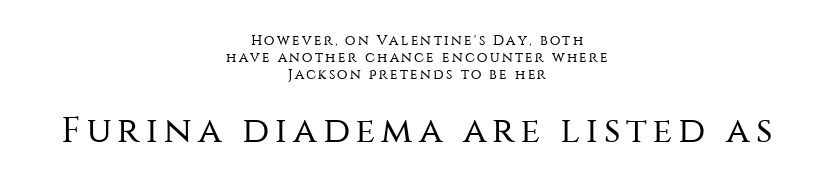
This rendering employs a face without finishing strokes, i.e., a sans-serif. Ordinary non-slanted type is in use. Leftover space on each line is divided equally before and after the words. Unmarked baselines from the first word to the last. Compared with a typical body face, this is equally light or lighter still.
